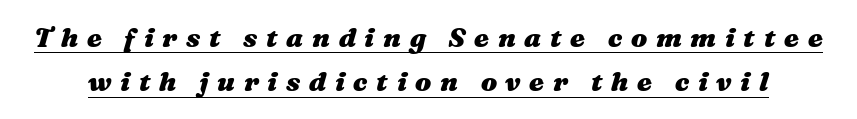
Q: Is the text bold? A: Yes.
Q: Is the text italic (slanted)? A: Yes, it leans right by about 16 degrees.
Q: Is the text underlined? A: Yes.
Q: Is the spacing between letters normal or unusually wide? A: Unusually wide.
Q: Is the spacing between lines tight, normal or loose? A: Normal.
